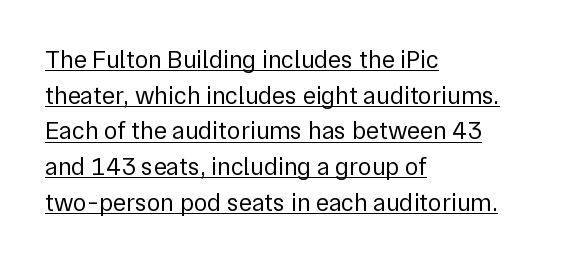
Q: Is the text bold? A: No.
Q: Is the text italic (slanted)? A: No, it is upright.
Q: Is the text underlined? A: Yes.
Q: How is the paragraph aligned? A: Left-aligned.
Q: Is the spacing between letters normal or unusually wide? A: Normal.
Q: Is the spacing between lines tight, normal or loose? A: Normal.
